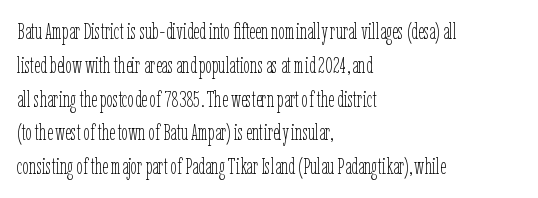
The image shows 23 px text type, upright; set left-aligned, normal line spacing (1.47x), normal letter spacing, not underlined.
